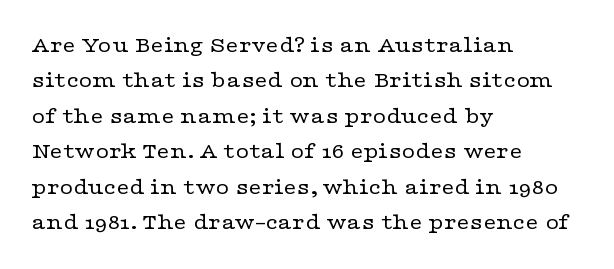
The face looks like a standard text weight, possibly lighter. Vertical strokes here are truly vertical. These lines keep a tight, regular rhythm from letter to letter. Leading matches the norm, producing a regular column. Left-aligned paragraph, ragged on the right. The space directly below the letters is spotless.
